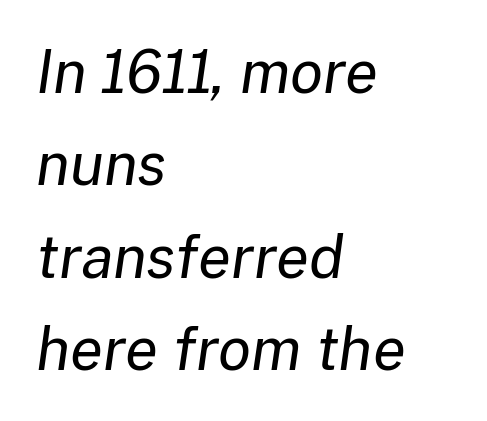
The rendering uses natural spacing where letterforms have individual widths. Students, note that the glyphs here touch the page at normal intervals. If you drew a ruler down the left edge, every line would touch it. Bold? No — there's no thickening of the strokes. Students, observe: this is what conventionally led text looks like. Unmarked baselines from the first word to the last.
